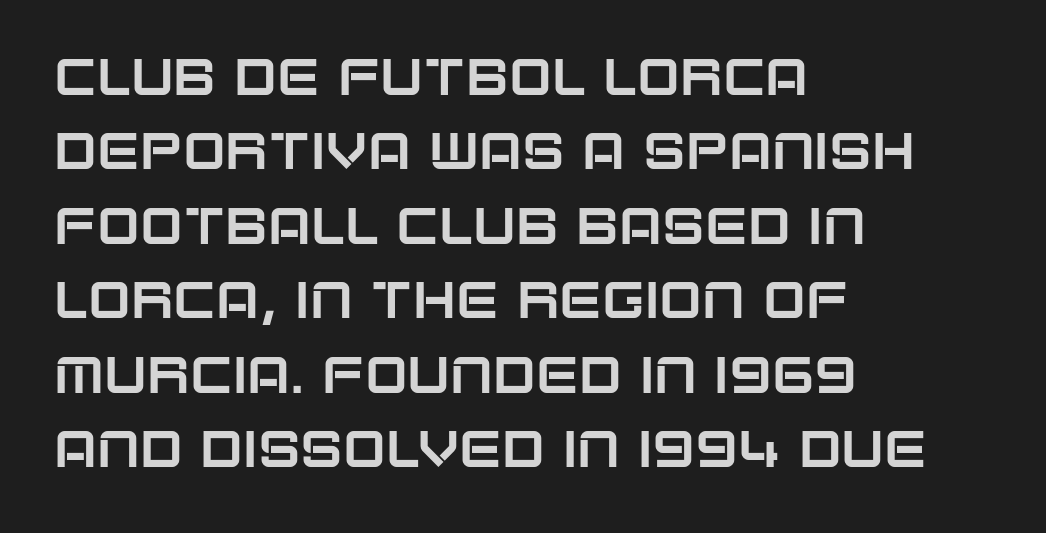
{"serif": "no", "italic": "no", "width": "normal", "stroke_contrast": "low", "x_height": "large", "monospaced": "no", "underline": "no", "align": "left", "line_spacing": "normal", "line_spacing_ratio": 1.46, "letter_spacing": "normal", "letter_spacing_em": 0.0, "glyph_px": 51}
